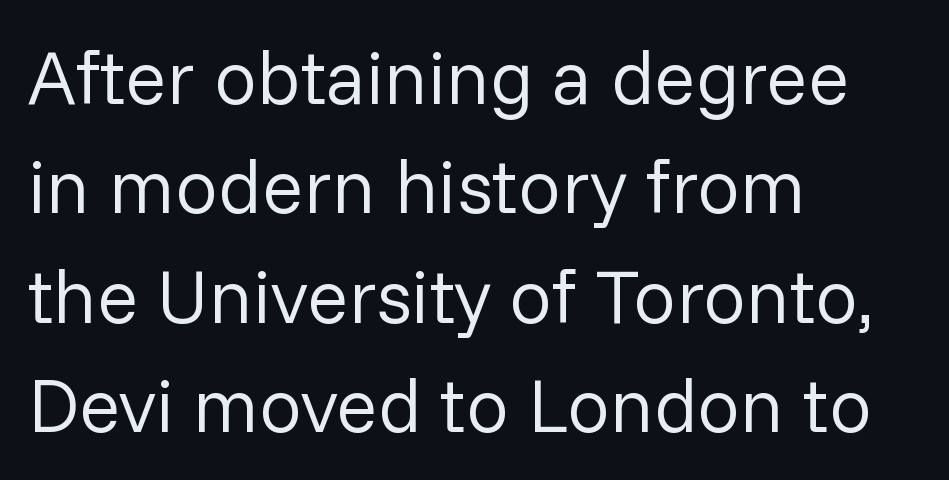
{"serif": "no", "italic": "no", "bold": "no", "weight": "regular", "width": "normal", "stroke_contrast": "low", "x_height": "medium", "monospaced": "no", "underline": "no", "align": "left", "line_spacing": "normal", "line_spacing_ratio": 1.44, "letter_spacing": "normal", "letter_spacing_em": 0.0, "glyph_px": 76}
